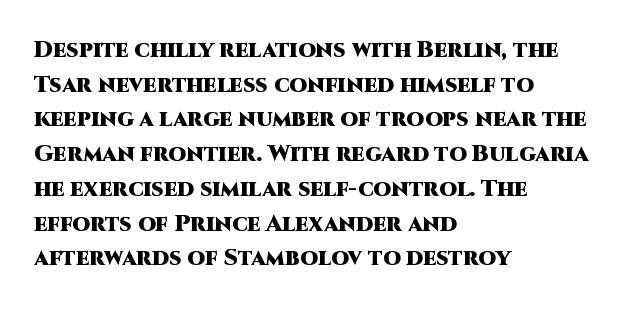
Every stem runs plumb, perpendicular to the baseline. The typesetting leans heavy: a genuine bold. Anything drawn beneath the words? Only blank space. The paragraph shown leans on its left margin. In terms of letterspacing, this is plain default setting. The space between consecutive lines is moderate.
